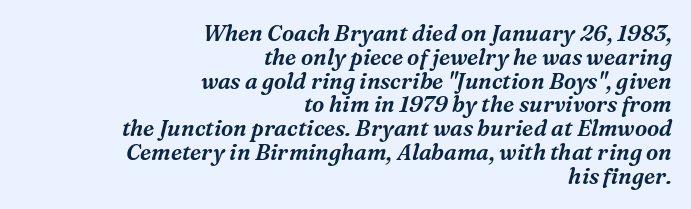
{"italic": "yes", "lean": "right", "slant_degrees": 16, "underline": "no", "align": "right", "line_spacing": "tight", "line_spacing_ratio": 1.08, "letter_spacing": "normal", "letter_spacing_em": 0.0, "glyph_px": 22}
